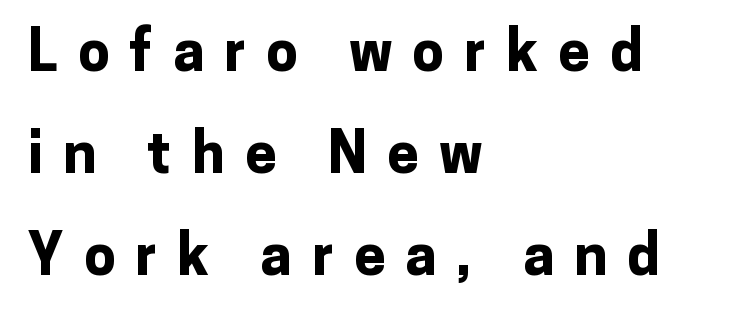
The image shows 57 px bold sans-serif type, upright; set left-aligned, line spacing 1.79x, unusually wide letter spacing (+0.35 em), not underlined; low stroke contrast and a medium x-height.
